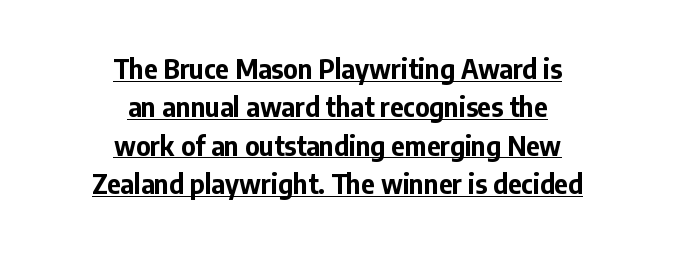
The image shows 26 px bold type, upright; set centered, normal line spacing (1.48x), normal letter spacing, underlined.
